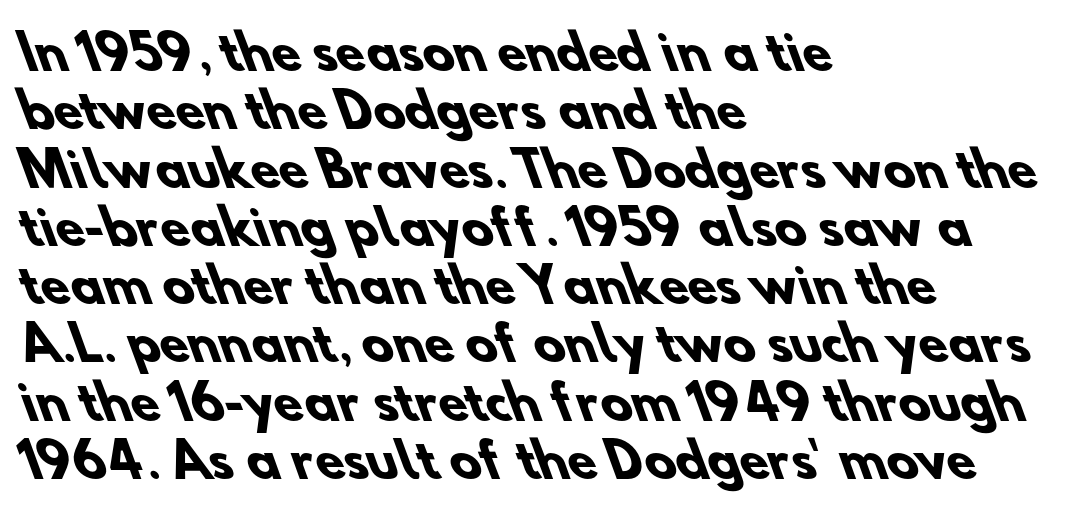
{"serif": "no", "bold": "yes", "weight": "heavy", "width": "normal", "stroke_contrast": "low", "x_height": "small", "monospaced": "no", "underline": "no", "align": "left", "line_spacing_ratio": 1.24, "letter_spacing": "normal", "letter_spacing_em": 0.0, "glyph_px": 47}
